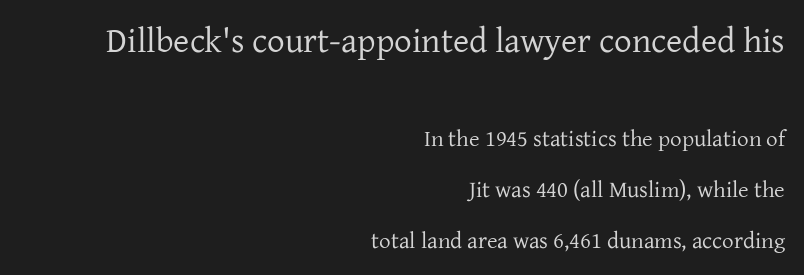
The image shows 35 px regular-weight serif type, upright; set right-aligned, loose line spacing (2.21x), normal letter spacing, not underlined; the first (top) block is 1.52x larger; low stroke contrast and a medium x-height.
